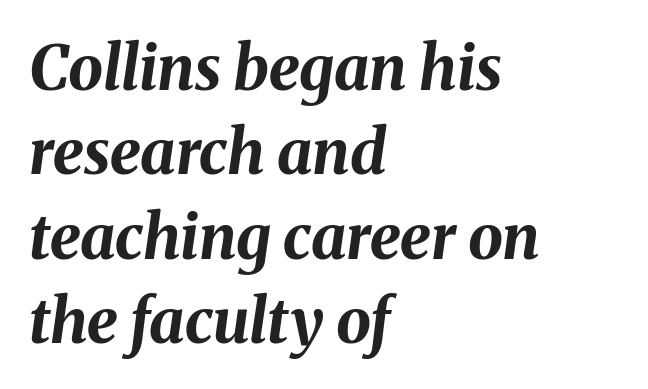
Q: Is the text bold? A: Yes.
Q: Is the text italic (slanted)? A: Yes, it leans right by about 8 degrees.
Q: Is the text underlined? A: No.
Q: How is the paragraph aligned? A: Left-aligned.
Q: Is the spacing between letters normal or unusually wide? A: Normal.
Q: Is the spacing between lines tight, normal or loose? A: Normal.
Q: Width (condensed, normal, or wide)? A: Normal.
Q: Stroke contrast? A: Medium.
Q: x-height? A: Medium.
Q: Monospaced? A: No.
